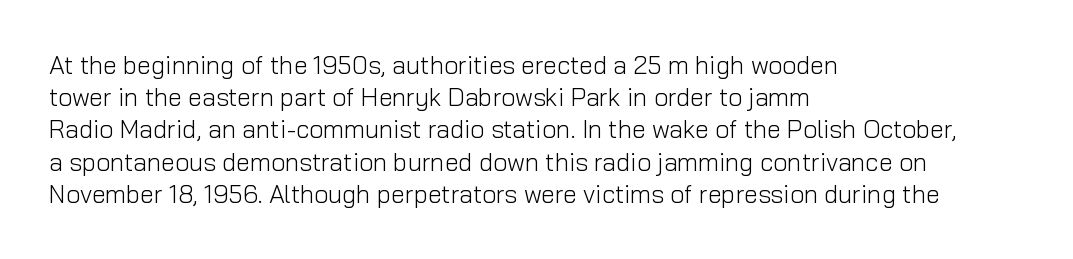
The image shows 25 px text type, upright; set left-aligned, normal line spacing (1.29x), normal letter spacing, not underlined.
